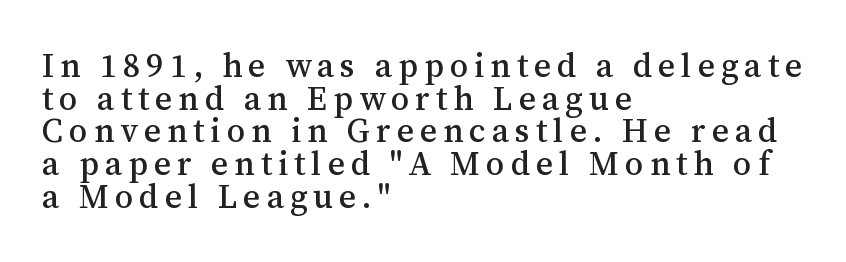
The image shows 33 px serif type, upright; set left-aligned, tight line spacing (0.99x), not underlined; medium stroke contrast and a medium x-height.
